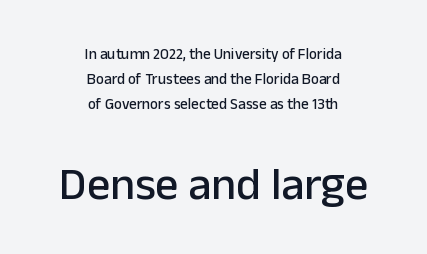
The image shows 46 px sans-serif type, upright; set centered, normal line spacing (1.67x), normal letter spacing, not underlined; the second (bottom) block is 3.07x larger; low stroke contrast and a medium x-height.
